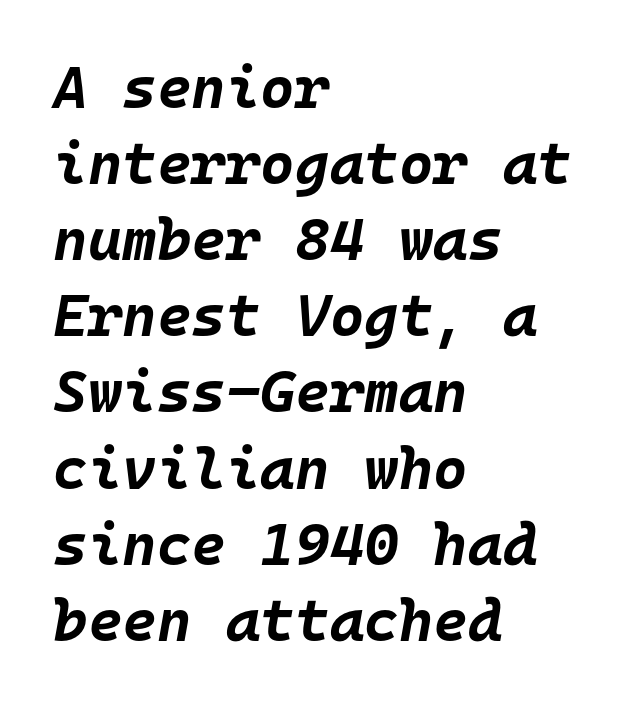
{"italic": "yes", "lean": "right", "slant_degrees": 10, "bold": "yes", "weight": "bold", "width": "normal", "stroke_contrast": "low", "x_height": "large", "monospaced": "yes", "underline": "no", "align": "left", "line_spacing": "normal", "line_spacing_ratio": 1.29, "letter_spacing": "normal", "letter_spacing_em": 0.0, "glyph_px": 59}
